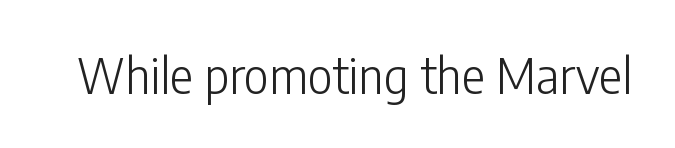
Q: Is the text bold? A: No.
Q: Is the text italic (slanted)? A: No, it is upright.
Q: Is the typeface a serif or a sans-serif typeface? A: Sans-serif.
Q: Is the text underlined? A: No.
Q: Is the spacing between letters normal or unusually wide? A: Normal.
Q: Width (condensed, normal, or wide)? A: Condensed.
Q: Stroke contrast? A: Low.
Q: x-height? A: Medium.
Q: Monospaced? A: No.
